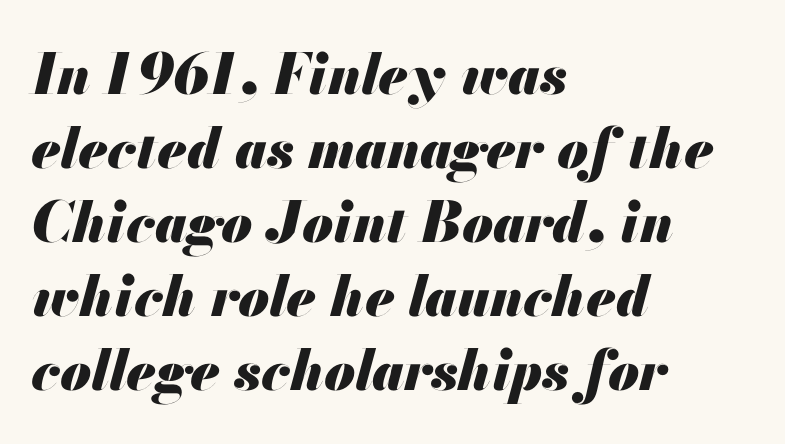
Q: Is the text bold? A: Yes.
Q: Is the text italic (slanted)? A: Yes, it leans right by about 13 degrees.
Q: Is the text underlined? A: No.
Q: How is the paragraph aligned? A: Left-aligned.
Q: Is the spacing between letters normal or unusually wide? A: Normal.
Q: Is the spacing between lines tight, normal or loose? A: Normal.
Q: Width (condensed, normal, or wide)? A: Normal.
Q: Stroke contrast? A: Medium.
Q: x-height? A: Small.
Q: Monospaced? A: No.
